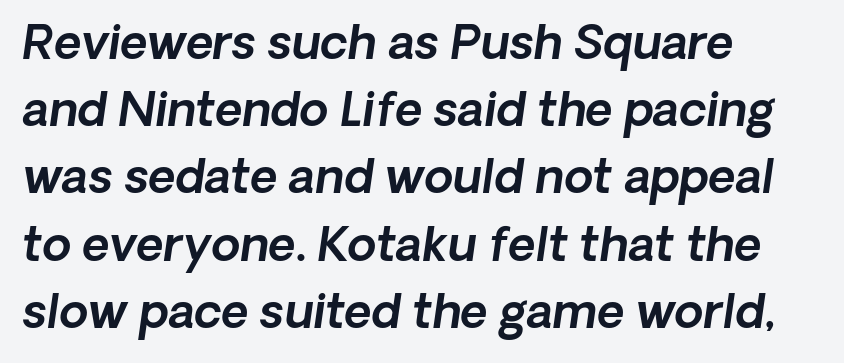
Q: Is the text italic (slanted)? A: Yes, it leans right by about 8 degrees.
Q: Is the text underlined? A: No.
Q: How is the paragraph aligned? A: Left-aligned.
Q: Is the spacing between letters normal or unusually wide? A: Normal.
Q: Is the spacing between lines tight, normal or loose? A: Normal.
Q: Width (condensed, normal, or wide)? A: Normal.
Q: x-height? A: Medium.
Q: Monospaced? A: No.
